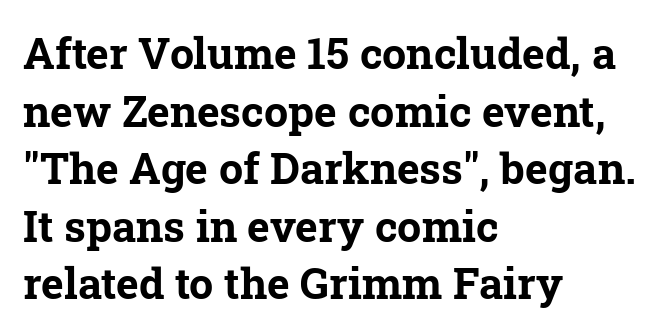
Q: Is the text bold? A: Yes.
Q: Is the typeface a serif or a sans-serif typeface? A: Serif.
Q: Is the text underlined? A: No.
Q: How is the paragraph aligned? A: Left-aligned.
Q: Is the spacing between letters normal or unusually wide? A: Normal.
Q: Is the spacing between lines tight, normal or loose? A: Normal.
Q: Width (condensed, normal, or wide)? A: Normal.
Q: Stroke contrast? A: Low.
Q: x-height? A: Medium.
Q: Monospaced? A: No.
